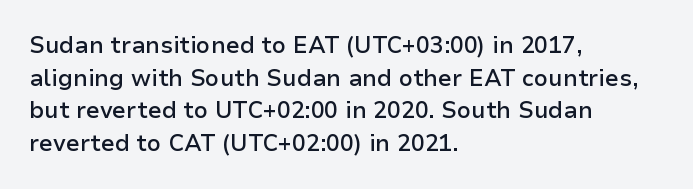
{"italic": "no", "bold": "semi", "underline": "no", "align": "left", "line_spacing": "normal", "line_spacing_ratio": 1.42, "letter_spacing": "normal", "letter_spacing_em": 0.0, "glyph_px": 23}
